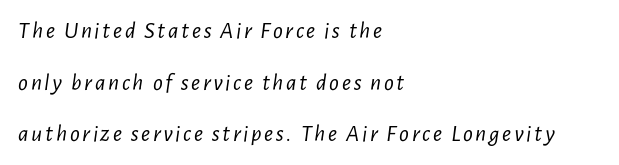
The image shows 24 px text type, italic (leaning right); set left-aligned, loose line spacing (2.15x), not underlined.
